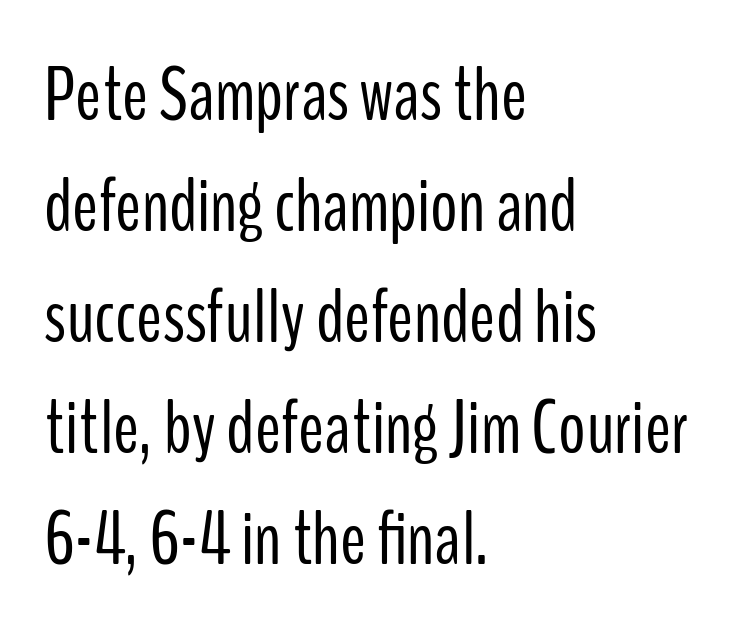
{"serif": "no", "italic": "no", "bold": "no", "weight": "light", "width": "condensed", "stroke_contrast": "low", "x_height": "medium", "monospaced": "no", "underline": "no", "align": "left", "line_spacing": "normal", "line_spacing_ratio": 1.44, "letter_spacing": "normal", "letter_spacing_em": 0.0, "glyph_px": 77}
